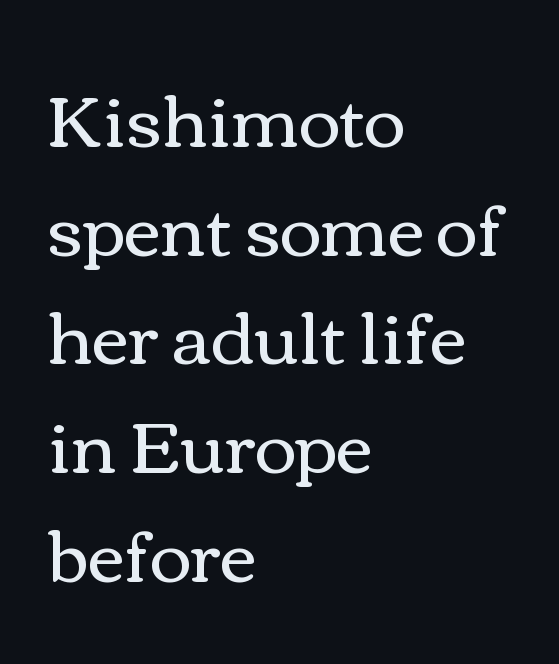
Stroke thickness stays within the range of a standard reading face or lighter. A typesetter would call this proportional, since set widths differ per character. Evenly set lines give the paragraph a standard silhouette. Beneath every word, the page is bare. What stands out about the letter spacing? Nothing — it is the standard amount. These lines were composed using upright roman letters.
